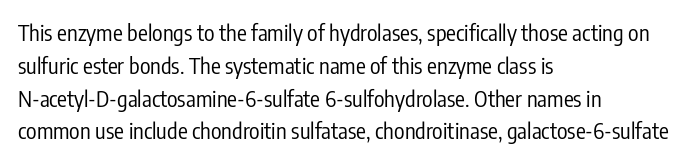
Descender tails drop into unmarked territory. Vertically, the passage feels balanced, rows spaced as you'd expect. The typesetter chose a ragged-right arrangement here. The typography opts for an upright posture over an oblique one. The rendering keeps characters at their native spacing. Stroke mass is kept to a normal reading level or below.
